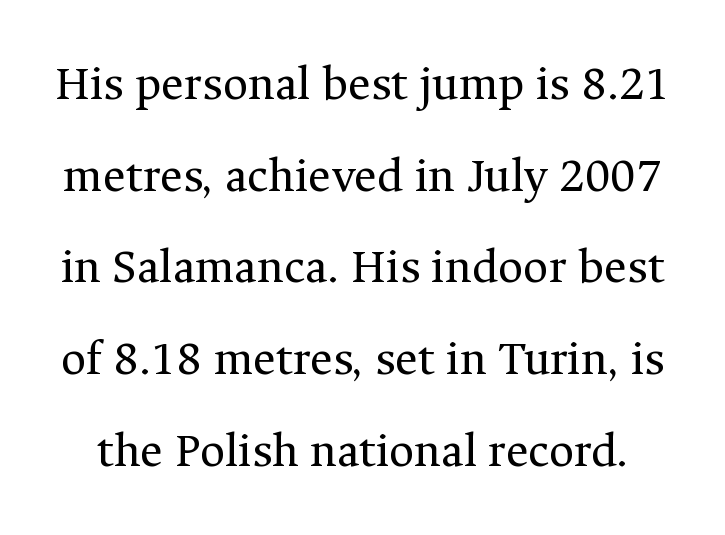
{"serif": "yes", "italic": "no", "bold": "no", "weight": "regular", "width": "normal", "stroke_contrast": "medium", "x_height": "medium", "monospaced": "no", "underline": "no", "line_spacing_ratio": 1.87, "letter_spacing": "normal", "letter_spacing_em": 0.0, "glyph_px": 49}
